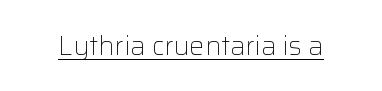
Q: Is the text bold? A: No.
Q: Is the text italic (slanted)? A: No, it is upright.
Q: Is the text underlined? A: Yes.
Q: Is the spacing between letters normal or unusually wide? A: Normal.
